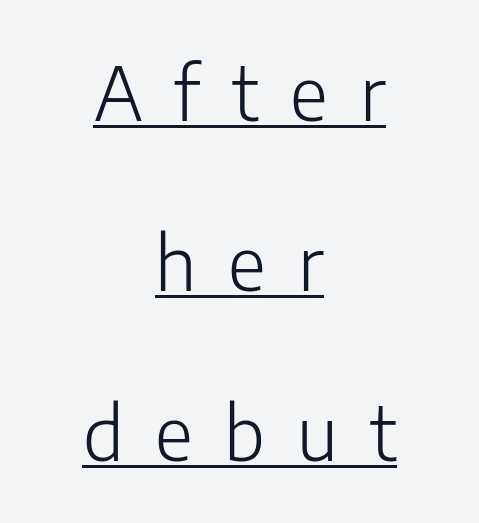
The image shows 74 px light sans-serif type, upright; set centered, loose line spacing (2.3x), unusually wide letter spacing (+0.43 em), underlined; low stroke contrast and a medium x-height.
